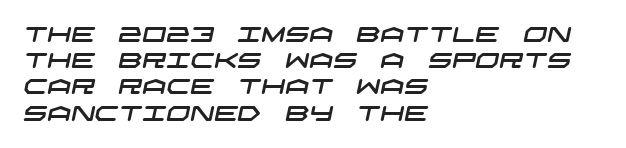
Visually the block forms a straight wall on the left and a jagged coastline on the right. Whoever set this chose a conventional vertical rhythm. The words here are not underlined. Short note: letters normally spaced.
